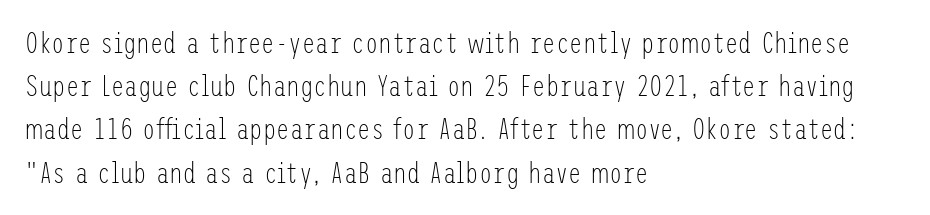
{"serif": "no", "italic": "no", "bold": "no", "weight": "light", "width": "condensed", "stroke_contrast": "low", "x_height": "medium", "underline": "no", "align": "left", "line_spacing": "normal", "line_spacing_ratio": 1.44, "letter_spacing": "normal", "letter_spacing_em": 0.0, "glyph_px": 30}
